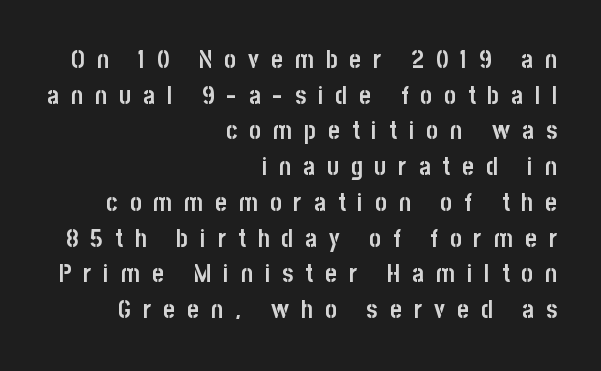
The image shows 25 px bold type, upright; set right-aligned, normal line spacing (1.43x), unusually wide letter spacing (+0.48 em), not underlined.
